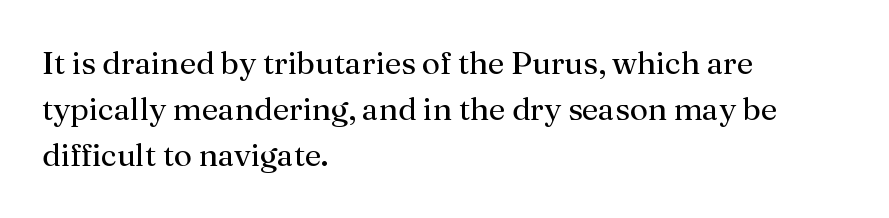
The image shows 32 px regular-weight serif type, upright; set left-aligned, normal line spacing (1.44x), normal letter spacing, not underlined; medium stroke contrast and a medium x-height.
